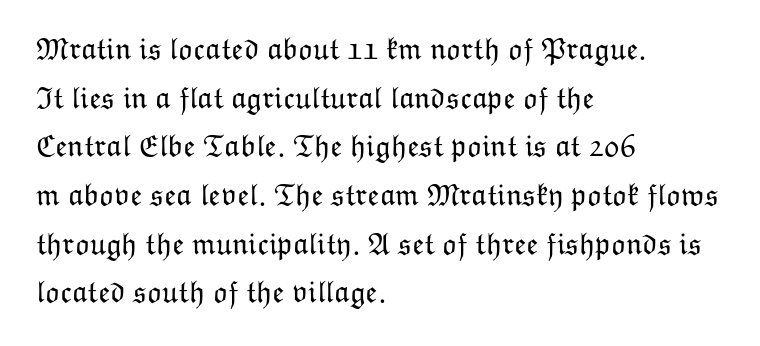
Q: Is the text bold? A: No.
Q: Is the text italic (slanted)? A: No, it is upright.
Q: Is the text underlined? A: No.
Q: How is the paragraph aligned? A: Left-aligned.
Q: Is the spacing between letters normal or unusually wide? A: Normal.
Q: Is the spacing between lines tight, normal or loose? A: Normal.
Q: Width (condensed, normal, or wide)? A: Normal.
Q: Stroke contrast? A: Low.
Q: x-height? A: Medium.
Q: Monospaced? A: No.
